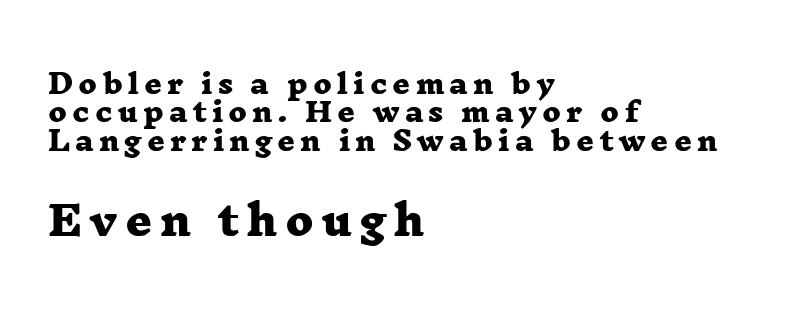
Q: Is the text bold? A: Yes.
Q: Is the typeface a serif or a sans-serif typeface? A: Serif.
Q: Is the text underlined? A: No.
Q: How is the paragraph aligned? A: Left-aligned.
Q: Is the spacing between lines tight, normal or loose? A: Tight.
Q: Which block of text is set in a larger size, the first (top) or the second (bottom)? A: The second (bottom) one.
Q: Width (condensed, normal, or wide)? A: Wide.
Q: Stroke contrast? A: Low.
Q: x-height? A: Medium.
Q: Monospaced? A: No.
